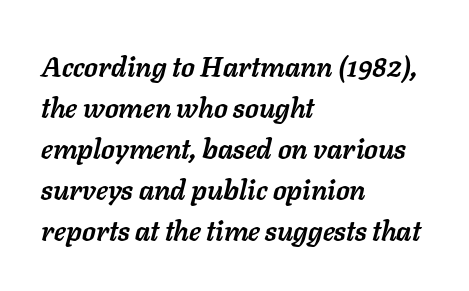
The image shows 28 px semibold type, italic (leaning right); set left-aligned, normal line spacing (1.46x), normal letter spacing, not underlined; low stroke contrast and a medium x-height.
